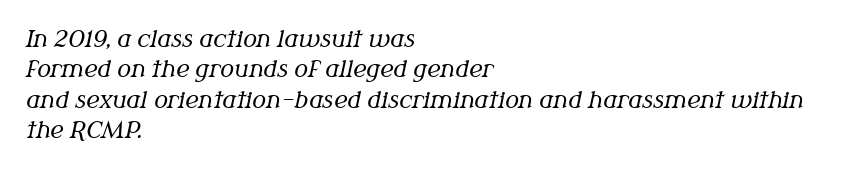
The image shows 23 px text type, italic (leaning right); set left-aligned, normal line spacing (1.32x), normal letter spacing, not underlined.
